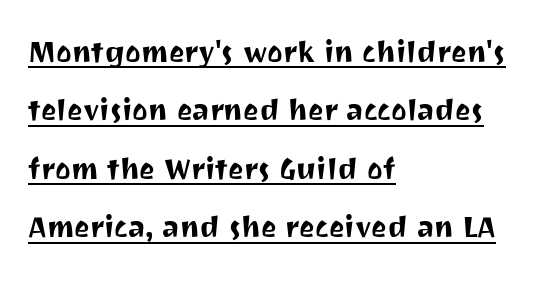
Q: Is the text italic (slanted)? A: No, it is upright.
Q: Is the typeface a serif or a sans-serif typeface? A: Sans-serif.
Q: Is the text underlined? A: Yes.
Q: How is the paragraph aligned? A: Left-aligned.
Q: Is the spacing between letters normal or unusually wide? A: Normal.
Q: Is the spacing between lines tight, normal or loose? A: Normal.
Q: Width (condensed, normal, or wide)? A: Normal.
Q: Stroke contrast? A: Medium.
Q: x-height? A: Medium.
Q: Monospaced? A: No.
